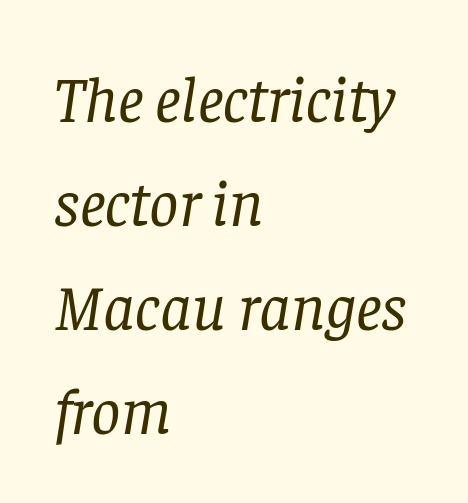
The image shows 65 px regular-weight serif type, italic (leaning right); set left-aligned, normal line spacing (1.6x), normal letter spacing, not underlined; low stroke contrast and a large x-height.
